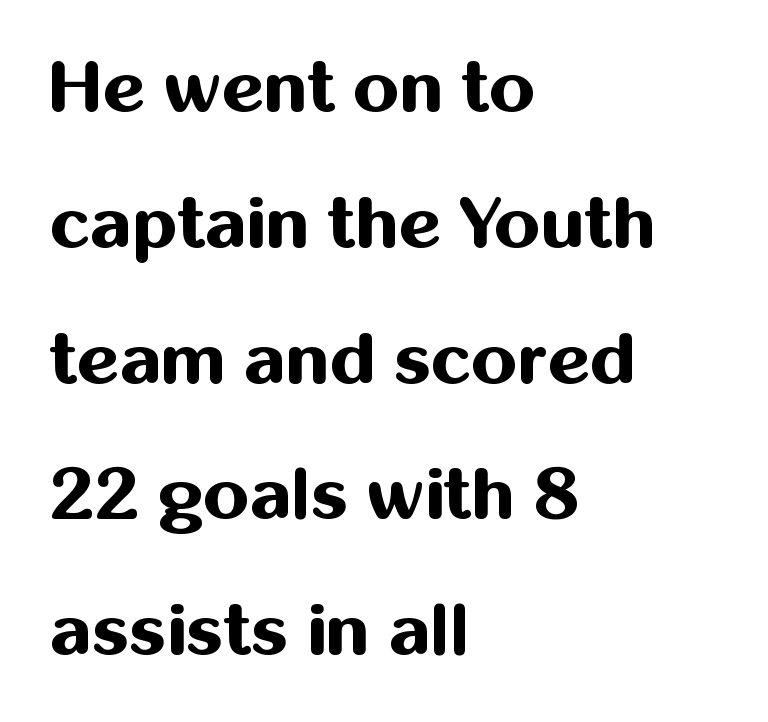
The image shows 73 px bold sans-serif type, upright; set left-aligned, line spacing 1.86x, normal letter spacing, not underlined; medium stroke contrast and a medium x-height.
